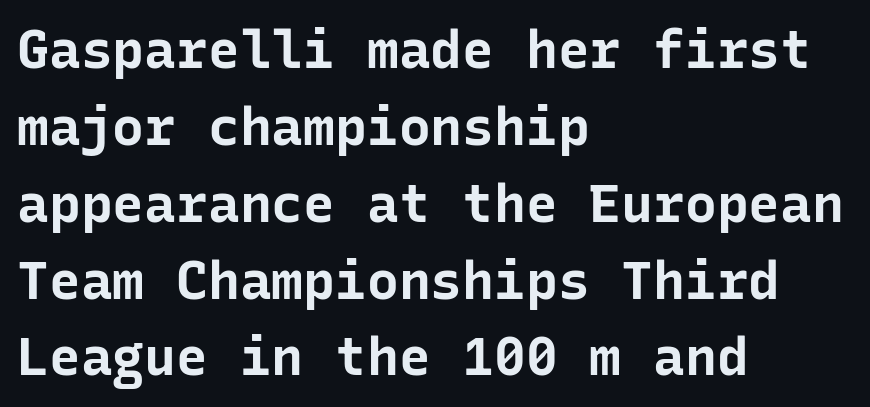
Q: Is the text bold? A: Yes.
Q: Is the text italic (slanted)? A: No, it is upright.
Q: Is the typeface a serif or a sans-serif typeface? A: Sans-serif.
Q: Is the text underlined? A: No.
Q: How is the paragraph aligned? A: Left-aligned.
Q: Is the spacing between letters normal or unusually wide? A: Normal.
Q: Is the spacing between lines tight, normal or loose? A: Normal.
Q: Width (condensed, normal, or wide)? A: Normal.
Q: Stroke contrast? A: Low.
Q: x-height? A: Medium.
Q: Monospaced? A: Yes.
